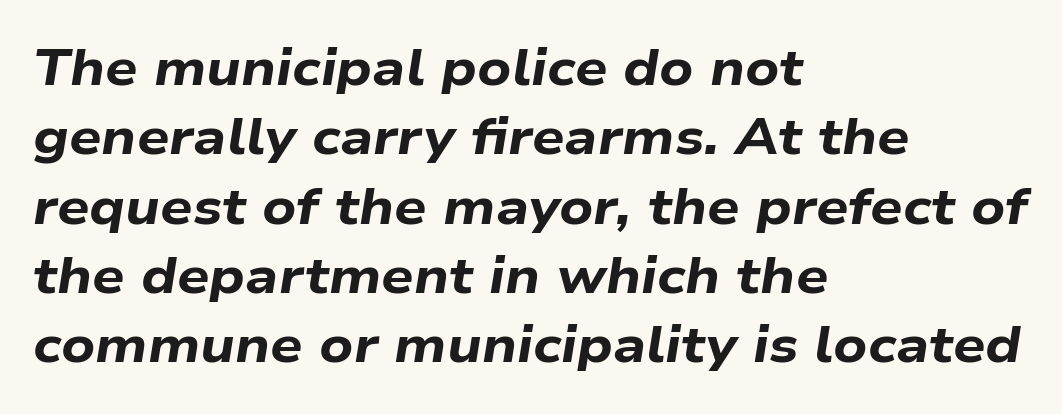
{"italic": "yes", "lean": "right", "slant_degrees": 9, "bold": "yes", "weight": "bold", "width": "wide", "stroke_contrast": "low", "x_height": "medium", "monospaced": "no", "underline": "no", "align": "left", "line_spacing": "normal", "line_spacing_ratio": 1.36, "letter_spacing": "normal", "letter_spacing_em": 0.0, "glyph_px": 51}
